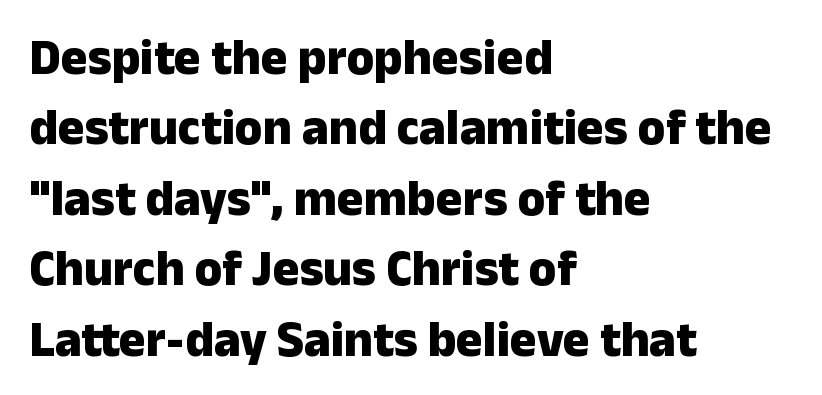
Q: Is the text bold? A: Yes.
Q: Is the text italic (slanted)? A: No, it is upright.
Q: Is the typeface a serif or a sans-serif typeface? A: Sans-serif.
Q: Is the text underlined? A: No.
Q: How is the paragraph aligned? A: Left-aligned.
Q: Is the spacing between letters normal or unusually wide? A: Normal.
Q: Is the spacing between lines tight, normal or loose? A: Normal.
Q: Width (condensed, normal, or wide)? A: Normal.
Q: Stroke contrast? A: Low.
Q: x-height? A: Medium.
Q: Monospaced? A: No.
